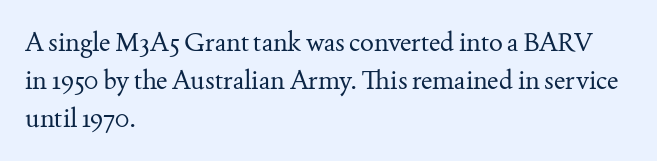
The vertical gap from one line to the next is medium. Quick note: underline off. The characters are drawn with everyday or finer stroke widths. A typesetter would mark this as roman, not italic. Caption: multi-line text, flush left, ragged right.
